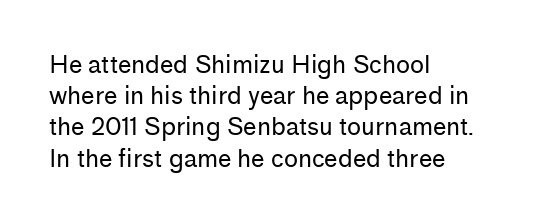
The ragged edge is on the right, which tells us the setting is flush left. The passage shown is not underscored anywhere. These lines were composed using upright roman letters. This sample uses plain, unmodified letter spacing. Reading down the column, the eye jumps a familiar distance to each next line.
